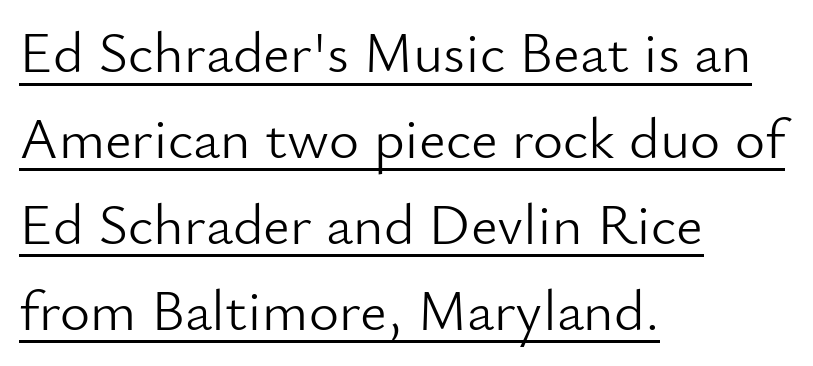
{"serif": "no", "italic": "no", "bold": "no", "weight": "light", "width": "normal", "stroke_contrast": "low", "x_height": "small", "monospaced": "no", "underline": "yes", "align": "left", "line_spacing": "normal", "line_spacing_ratio": 1.48, "letter_spacing": "normal", "letter_spacing_em": 0.0, "glyph_px": 58}
